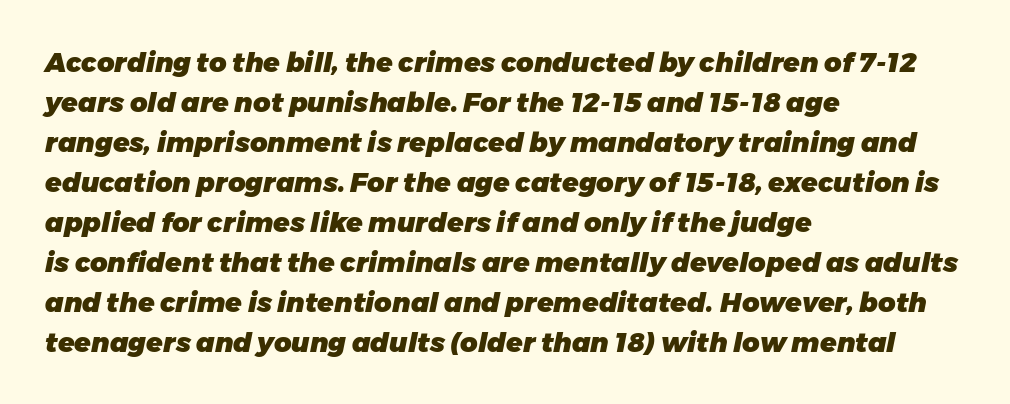
Q: Is the text bold? A: Yes.
Q: Is the text italic (slanted)? A: Yes, it leans right by about 11 degrees.
Q: Is the text underlined? A: No.
Q: How is the paragraph aligned? A: Left-aligned.
Q: Is the spacing between letters normal or unusually wide? A: Normal.
Q: Is the spacing between lines tight, normal or loose? A: Normal.
